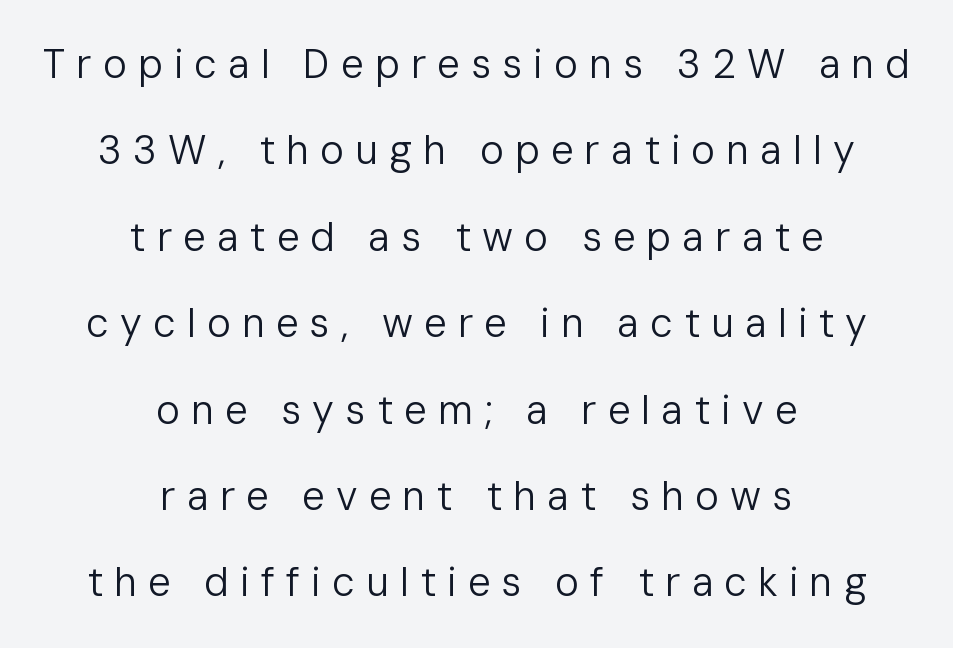
{"serif": "no", "italic": "no", "bold": "no", "weight": "regular", "width": "normal", "stroke_contrast": "low", "x_height": "medium", "monospaced": "no", "underline": "no", "align": "center", "line_spacing": "loose", "line_spacing_ratio": 2.16, "letter_spacing": "wide", "letter_spacing_em": 0.28, "glyph_px": 40}
